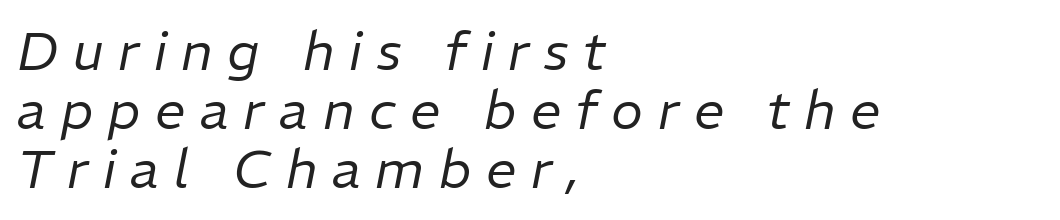
{"italic": "yes", "lean": "right", "slant_degrees": 11, "bold": "no", "weight": "regular", "width": "normal", "stroke_contrast": "low", "x_height": "medium", "monospaced": "no", "underline": "no", "align": "left", "line_spacing": "tight", "line_spacing_ratio": 1.09, "letter_spacing": "wide", "letter_spacing_em": 0.27, "glyph_px": 54}
